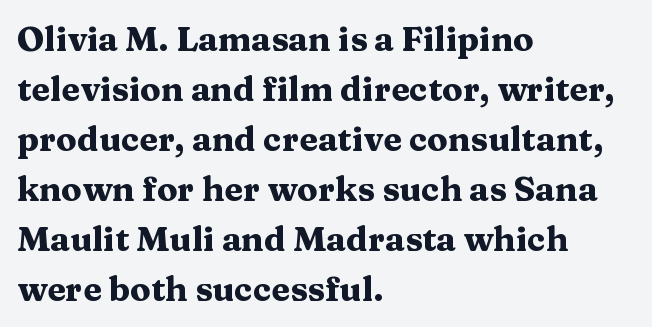
The image shows 34 px heavy, wide serif type, upright; set left-aligned, normal line spacing (1.47x), normal letter spacing, not underlined; medium stroke contrast and a medium x-height.
